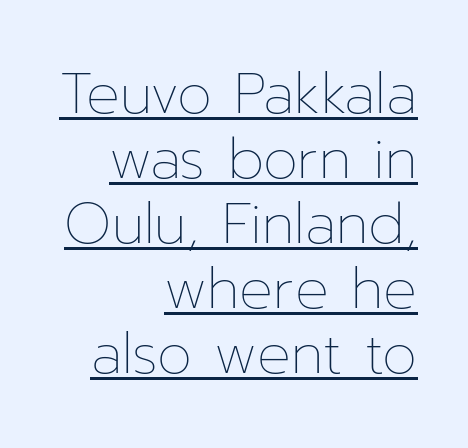
{"italic": "no", "bold": "no", "weight": "thin", "width": "normal", "stroke_contrast": "low", "x_height": "medium", "monospaced": "no", "underline": "yes", "align": "right", "line_spacing_ratio": 1.16, "letter_spacing": "normal", "letter_spacing_em": 0.0, "glyph_px": 56}
